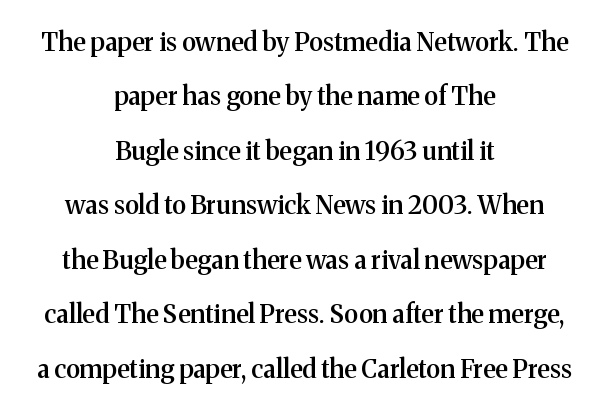
The image shows 25 px text type, upright; set centered, loose line spacing (2.18x), normal letter spacing, not underlined.
